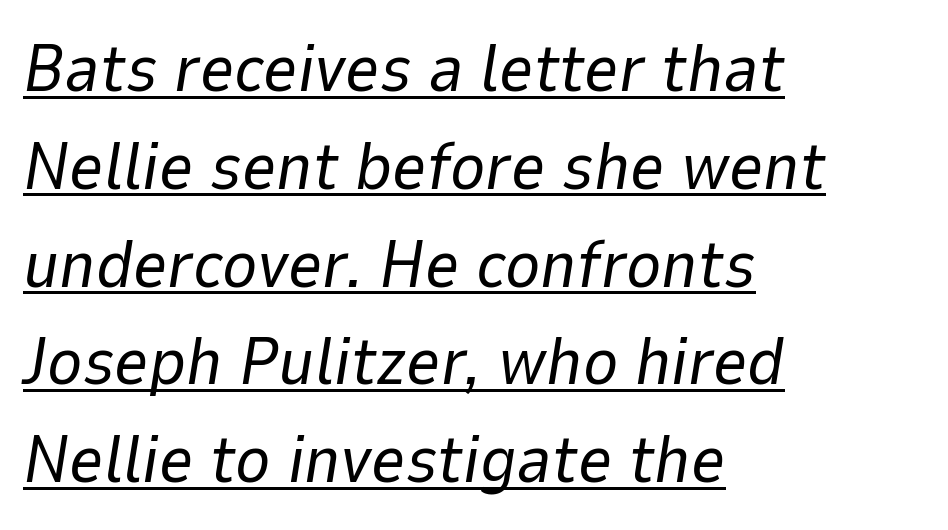
Q: Is the text bold? A: No.
Q: Is the text italic (slanted)? A: Yes, it leans right by about 9 degrees.
Q: Is the text underlined? A: Yes.
Q: How is the paragraph aligned? A: Left-aligned.
Q: Is the spacing between letters normal or unusually wide? A: Normal.
Q: Is the spacing between lines tight, normal or loose? A: Normal.
Q: Width (condensed, normal, or wide)? A: Normal.
Q: Stroke contrast? A: Low.
Q: x-height? A: Medium.
Q: Monospaced? A: No.
